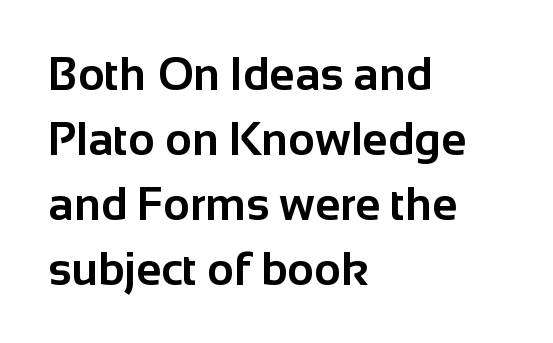
Visually the block forms a straight wall on the left and a jagged coastline on the right. The line texture is even and compact thanks to regular tracking. Does the type have serifs? No, each stem ends abruptly. The typesetting leans heavy: a genuine bold. Regular leading. The zone under the glyphs is completely vacant.
